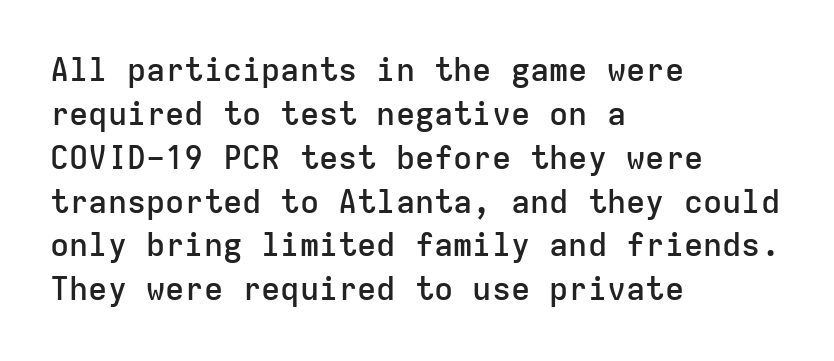
Q: Is the text bold? A: Semi-bold.
Q: Is the text italic (slanted)? A: No, it is upright.
Q: Is the typeface a serif or a sans-serif typeface? A: Sans-serif.
Q: Is the text underlined? A: No.
Q: How is the paragraph aligned? A: Left-aligned.
Q: Is the spacing between letters normal or unusually wide? A: Normal.
Q: Is the spacing between lines tight, normal or loose? A: Normal.
Q: Width (condensed, normal, or wide)? A: Normal.
Q: Stroke contrast? A: Low.
Q: x-height? A: Medium.
Q: Monospaced? A: Yes.
